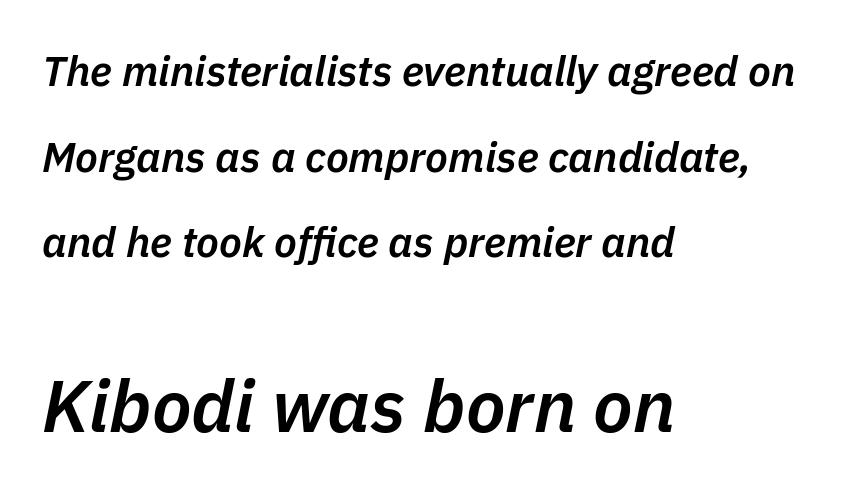
Weight check: semibold — heavier than regular, not quite bold. Is the type slanted? Yes — the strokes lean at a clear angle. The passage shown is not underscored anywhere. Short note: letters normally spaced. The rendering uses a large line-height, opening up the rows.
